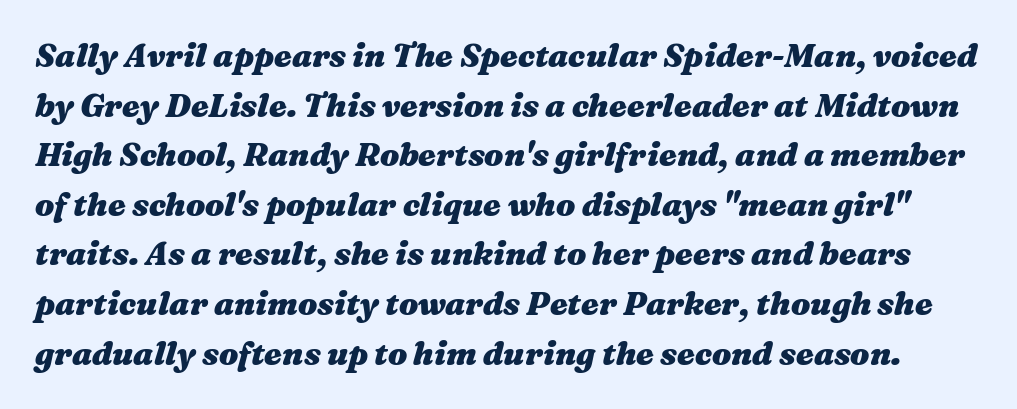
Compared with typical body copy, the letter spacing here is the same. The glyphs are unaccompanied by any horizontal stroke below them. You can tell it's italic because the verticals aren't actually vertical. Do the characters align in a grid? No, the font is proportional. This is heavy type, rendered in bold.
